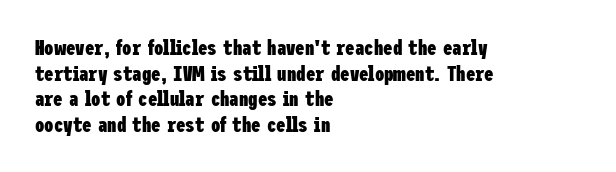
Q: Is the text bold? A: Yes.
Q: Is the text italic (slanted)? A: No, it is upright.
Q: Is the text underlined? A: No.
Q: How is the paragraph aligned? A: Left-aligned.
Q: Is the spacing between letters normal or unusually wide? A: Normal.
